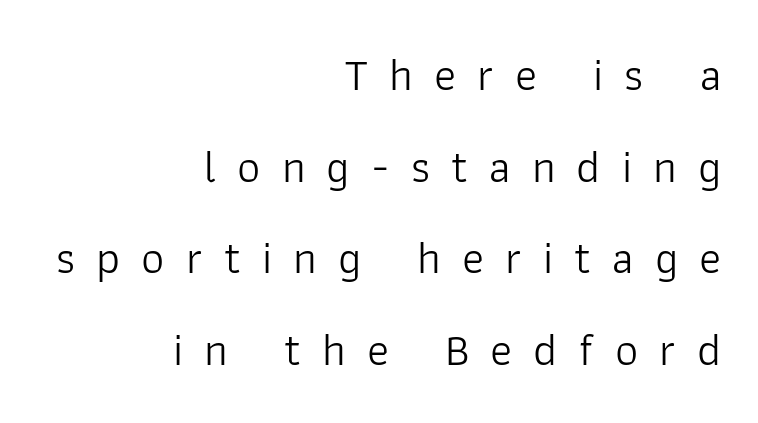
Regarding serifs, this sample does without them. Spacing verdict: proportional, widths tailored to each character. A clean baseline with only descenders dipping below it. On a weight scale, this lands at 450 or below. Vertical spacing — loose.
